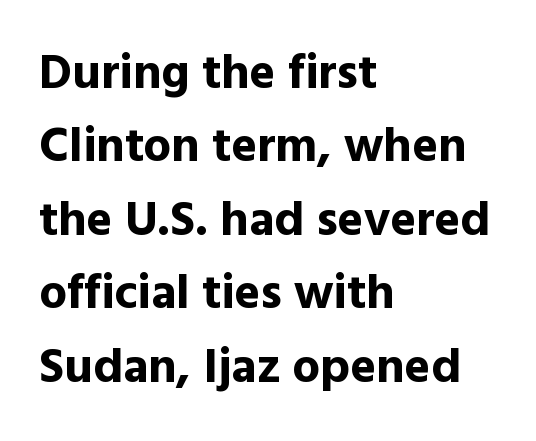
The image shows 49 px bold sans-serif type, upright; set left-aligned, normal line spacing (1.5x), normal letter spacing, not underlined; a medium x-height.
